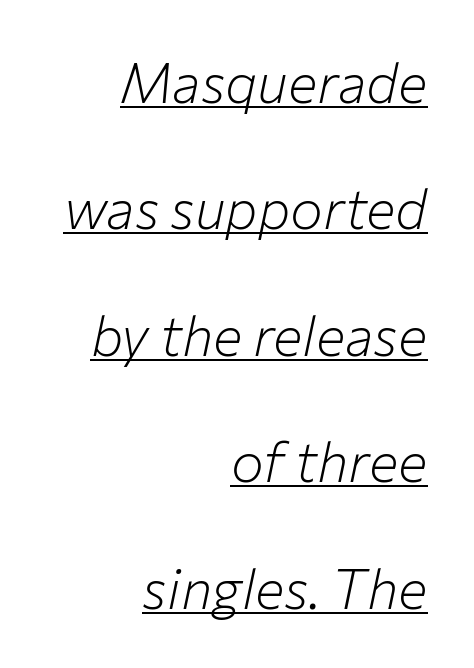
Q: Is the text bold? A: No.
Q: Is the text italic (slanted)? A: Yes, it leans right by about 12 degrees.
Q: Is the text underlined? A: Yes.
Q: How is the paragraph aligned? A: Right-aligned.
Q: Is the spacing between letters normal or unusually wide? A: Normal.
Q: Is the spacing between lines tight, normal or loose? A: Loose.
Q: Width (condensed, normal, or wide)? A: Normal.
Q: Stroke contrast? A: Low.
Q: x-height? A: Medium.
Q: Monospaced? A: No.
